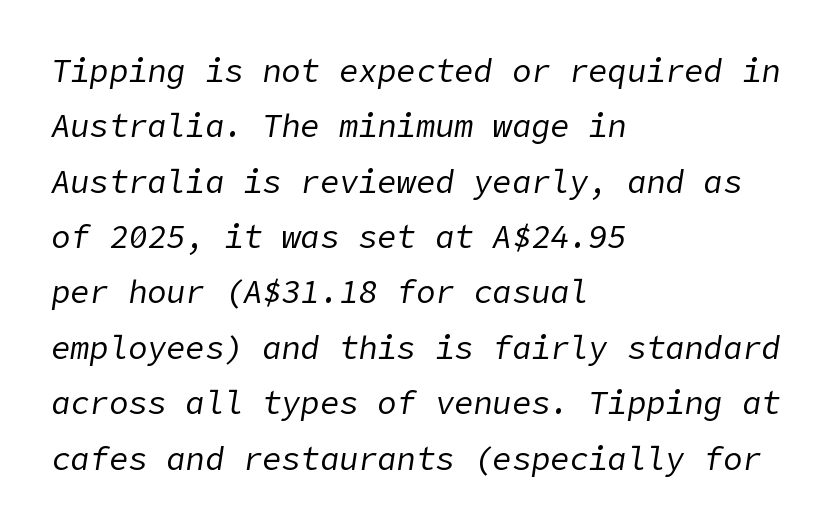
The image shows 32 px regular-weight type, italic (leaning right); set left-aligned, line spacing 1.73x, normal letter spacing, not underlined; low stroke contrast and a medium x-height.
